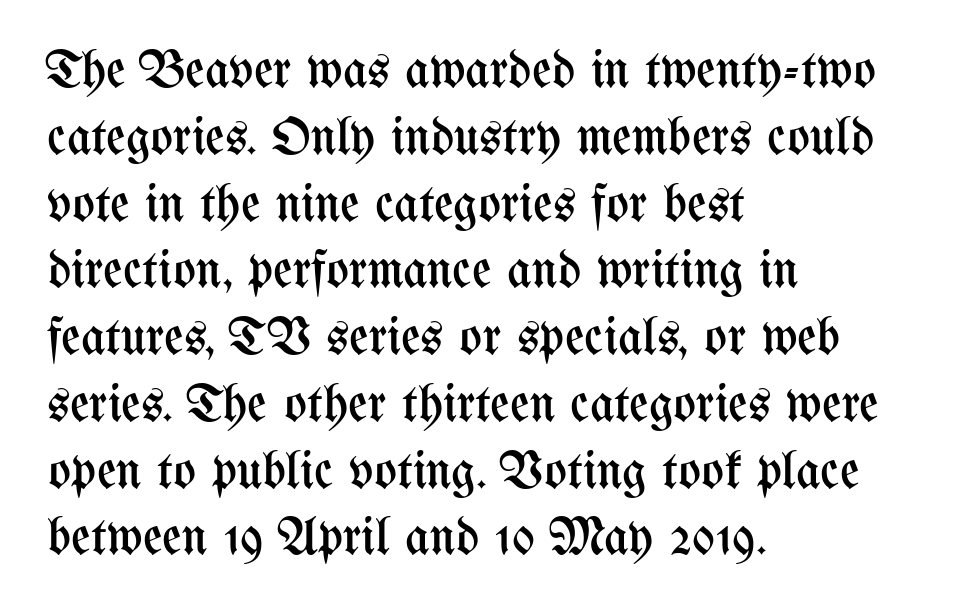
{"italic": "no", "bold": "no", "weight": "regular", "width": "condensed", "stroke_contrast": "medium", "x_height": "medium", "monospaced": "no", "underline": "no", "align": "left", "line_spacing": "normal", "line_spacing_ratio": 1.26, "letter_spacing": "normal", "letter_spacing_em": 0.0, "glyph_px": 53}
